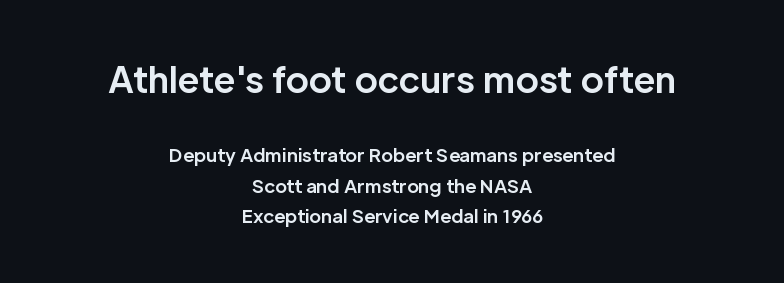
Q: Is the text bold? A: Yes.
Q: Is the text italic (slanted)? A: No, it is upright.
Q: Is the typeface a serif or a sans-serif typeface? A: Sans-serif.
Q: Is the text underlined? A: No.
Q: How is the paragraph aligned? A: Centered.
Q: Is the spacing between letters normal or unusually wide? A: Normal.
Q: Is the spacing between lines tight, normal or loose? A: Normal.
Q: Which block of text is set in a larger size, the first (top) or the second (bottom)? A: The first (top) one.
Q: Width (condensed, normal, or wide)? A: Normal.
Q: Stroke contrast? A: Low.
Q: x-height? A: Medium.
Q: Monospaced? A: No.
